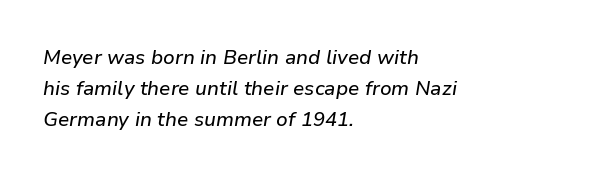
The rendering uses a moderate line-height, typical for paragraphs. Designer's note — italics engaged. Every row of glyphs begins at an identical x-position on the left. Each row of text sits above clean, open space. The letterforms sit shoulder to shoulder at normal distance.
